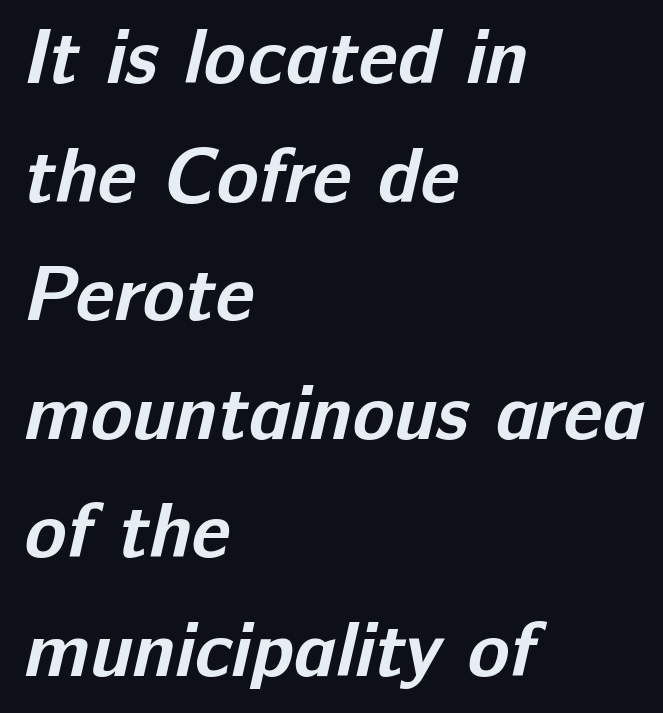
The image shows 77 px bold sans-serif type; set left-aligned, normal line spacing (1.54x), normal letter spacing, not underlined; low stroke contrast and a medium x-height.
